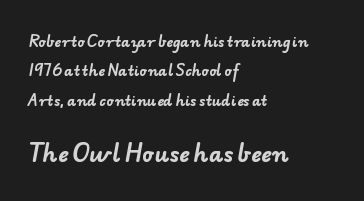
{"bold": "yes", "underline": "no", "align": "left", "line_spacing": "loose", "line_spacing_ratio": 2.09, "letter_spacing": "normal", "letter_spacing_em": 0.0, "larger_block": "second", "size_ratio": 1.57, "glyph_px": 22}
